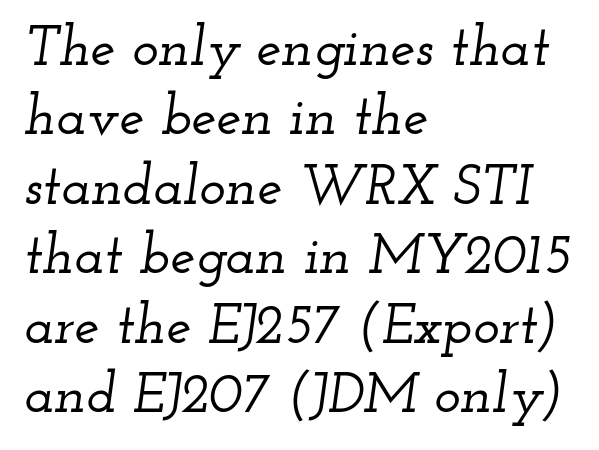
The image shows 56 px wide serif type, italic (leaning right); set left-aligned, line spacing 1.24x, normal letter spacing, not underlined; low stroke contrast and a small x-height.
